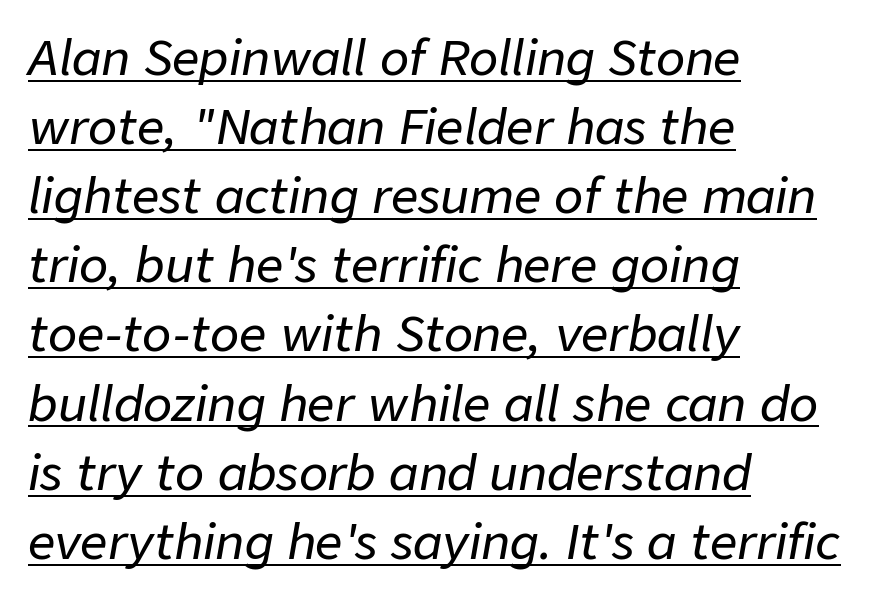
The image shows 48 px text type, italic (leaning right); set left-aligned, normal line spacing (1.44x), normal letter spacing, underlined; low stroke contrast and a medium x-height.
